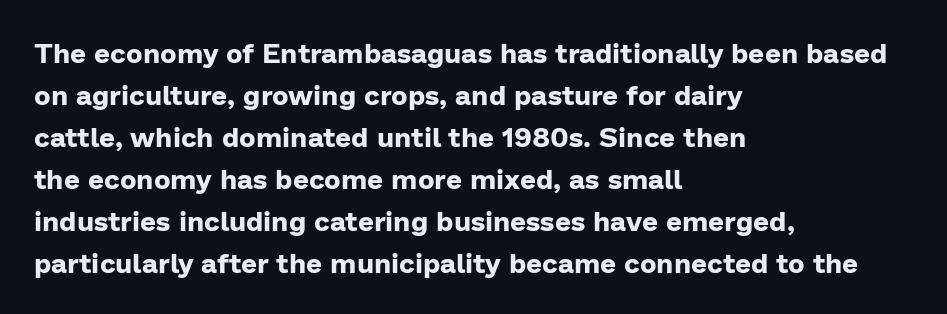
The image shows 28 px bold sans-serif type, upright; set left-aligned, normal line spacing (1.5x), normal letter spacing, not underlined; low stroke contrast and a medium x-height.
